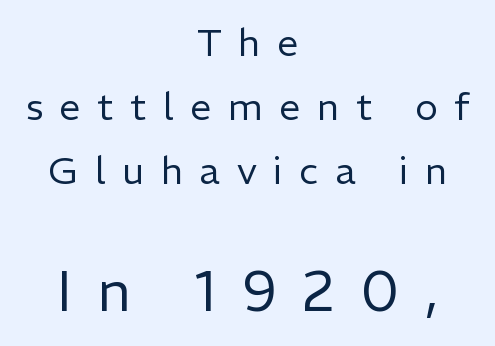
Every stem runs plumb, perpendicular to the baseline. Short and long lines alike share a common midpoint. Normally led — the rows are evenly, conventionally spaced. Ink coverage per letter is moderate at most. This sample uses a sans-serif face. How are the letters spaced? Widely, with obvious added tracking.
